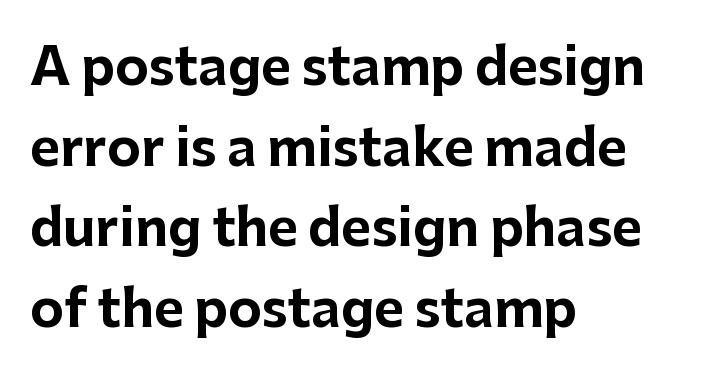
Letters rest on an invisible, unmarked baseline. How heavy is the stroke? Heavy — this is a bold. Line starts are locked; line ends wander. The letters advance in unequal steps, a hallmark of proportional type.
